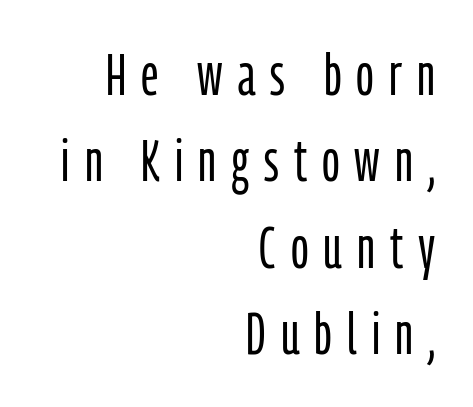
{"serif": "no", "italic": "no", "bold": "no", "weight": "light", "width": "condensed", "stroke_contrast": "low", "x_height": "medium", "monospaced": "no", "underline": "no", "align": "right", "line_spacing": "normal", "line_spacing_ratio": 1.49, "letter_spacing": "wide", "letter_spacing_em": 0.26, "glyph_px": 58}
